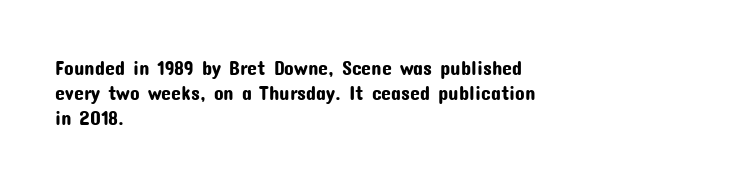
A roman cut, with each character standing at attention. The letters sit at their default tracking, neither squeezed nor spread. Compared with a centered layout, this one pins lines to the left instead. Clear beneath every line of the passage.
